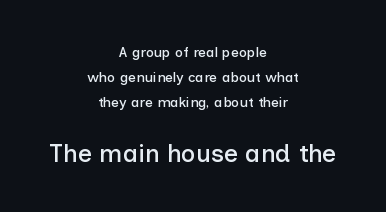
{"italic": "no", "underline": "no", "align": "center", "line_spacing_ratio": 1.78, "letter_spacing": "normal", "letter_spacing_em": 0.0, "larger_block": "second", "size_ratio": 1.79, "glyph_px": 25}
